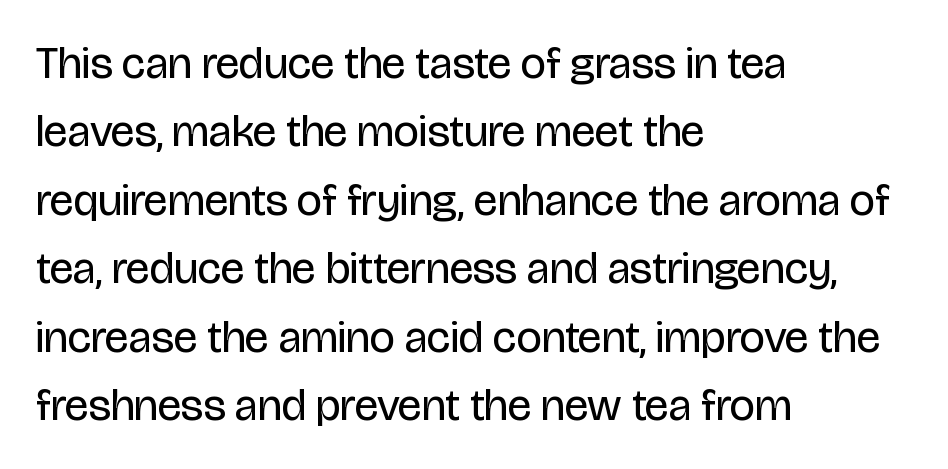
{"serif": "no", "italic": "no", "bold": "no", "weight": "regular", "width": "condensed", "stroke_contrast": "low", "x_height": "large", "monospaced": "no", "underline": "no", "align": "left", "line_spacing": "normal", "line_spacing_ratio": 1.52, "letter_spacing": "normal", "letter_spacing_em": 0.0, "glyph_px": 45}
